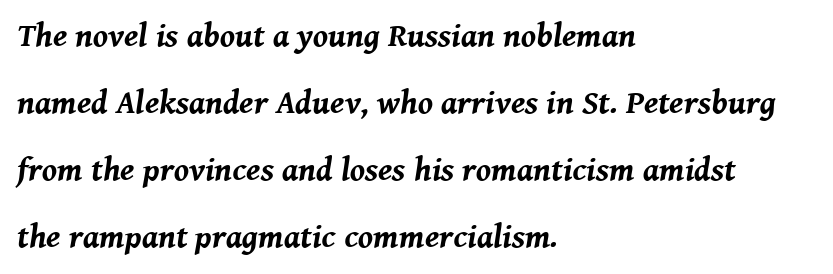
The image shows 33 px bold type, italic (leaning right); set left-aligned, loose line spacing (2.03x), normal letter spacing, not underlined; medium stroke contrast and a medium x-height.
